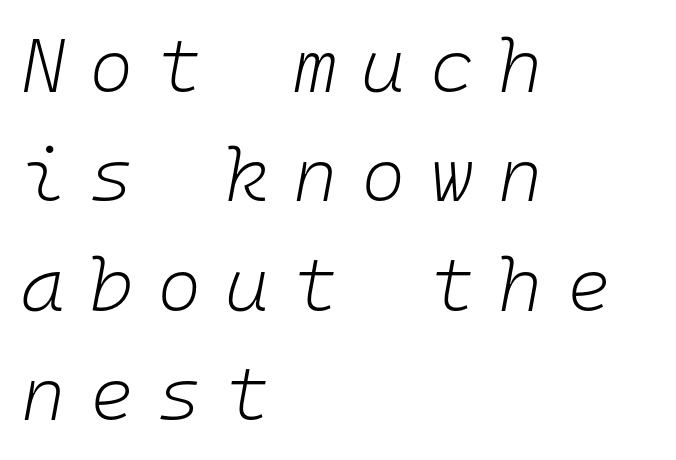
Q: Is the text bold? A: No.
Q: Is the text italic (slanted)? A: Yes, it leans right by about 10 degrees.
Q: Is the text underlined? A: No.
Q: How is the paragraph aligned? A: Left-aligned.
Q: Is the spacing between letters normal or unusually wide? A: Unusually wide.
Q: Is the spacing between lines tight, normal or loose? A: Normal.
Q: Width (condensed, normal, or wide)? A: Normal.
Q: Stroke contrast? A: Low.
Q: x-height? A: Medium.
Q: Monospaced? A: Yes.
